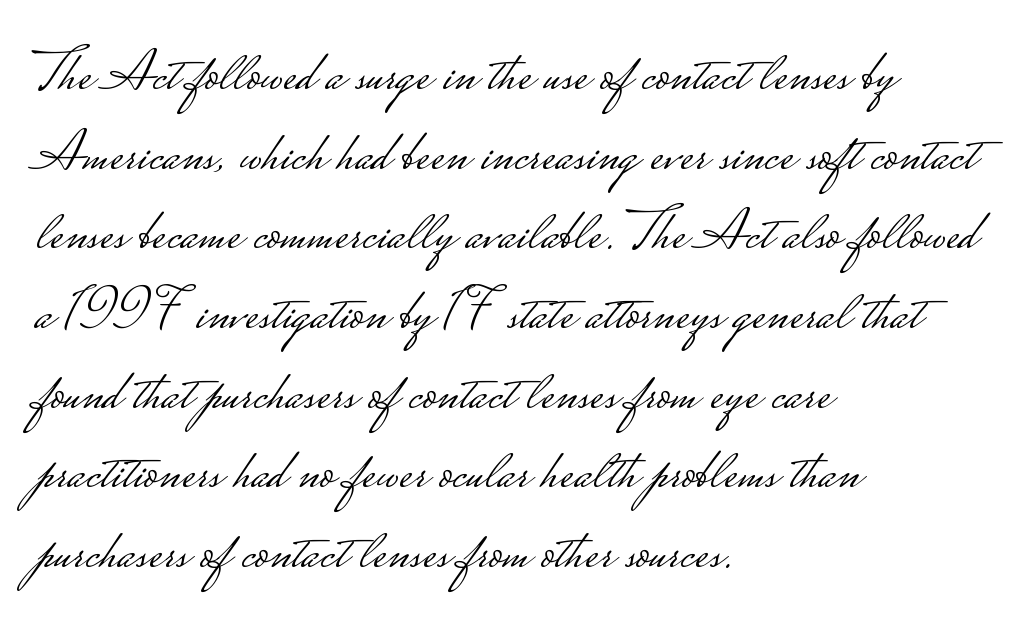
{"serif": "no", "bold": "no", "weight": "light", "width": "wide", "stroke_contrast": "low", "monospaced": "no", "underline": "no", "align": "left", "line_spacing": "normal", "line_spacing_ratio": 1.35, "letter_spacing": "normal", "letter_spacing_em": 0.0, "glyph_px": 59}
